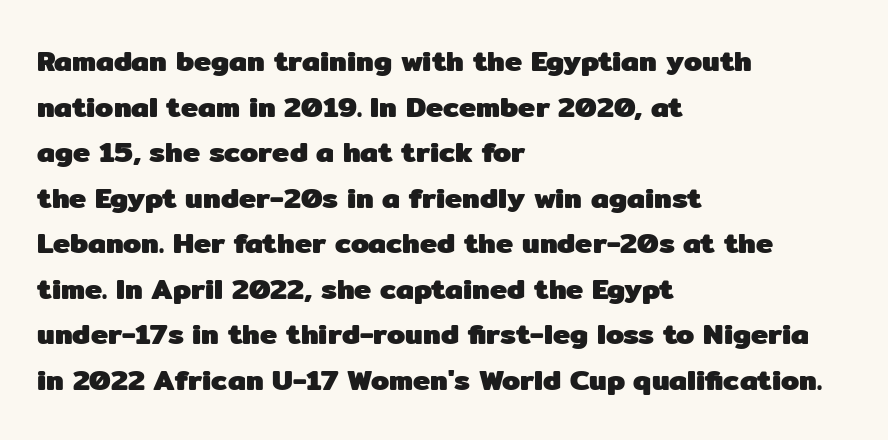
Q: Is the text bold? A: Yes.
Q: Is the text italic (slanted)? A: No, it is upright.
Q: Is the typeface a serif or a sans-serif typeface? A: Sans-serif.
Q: Is the text underlined? A: No.
Q: How is the paragraph aligned? A: Left-aligned.
Q: Is the spacing between letters normal or unusually wide? A: Normal.
Q: Is the spacing between lines tight, normal or loose? A: Normal.
Q: Width (condensed, normal, or wide)? A: Normal.
Q: Stroke contrast? A: Low.
Q: x-height? A: Medium.
Q: Monospaced? A: No.
